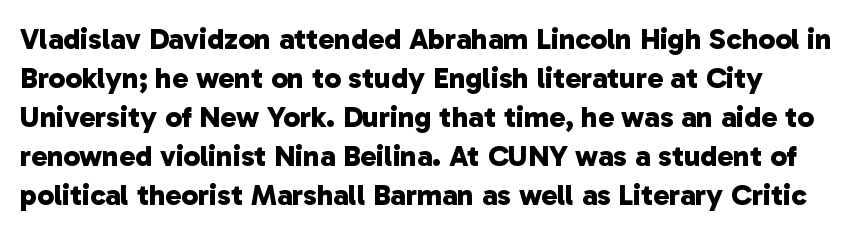
Q: Is the text bold? A: Yes.
Q: Is the typeface a serif or a sans-serif typeface? A: Sans-serif.
Q: Is the text underlined? A: No.
Q: Is the spacing between letters normal or unusually wide? A: Normal.
Q: Is the spacing between lines tight, normal or loose? A: Normal.
Q: Width (condensed, normal, or wide)? A: Normal.
Q: Stroke contrast? A: Low.
Q: x-height? A: Medium.
Q: Monospaced? A: No.
